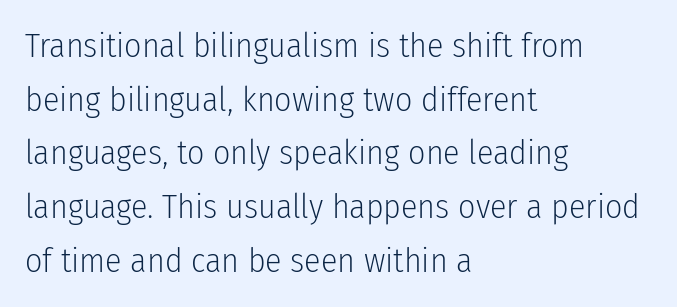
Quick note: not italic, upright. Varying glyph widths throughout — classic text-font behaviour. Letterform terminals end flat and unadorned throughout the passage. Underlining? Definitely not there. The paragraph has a hard left edge and a soft right edge. The passage shown is not bold in any degree.
